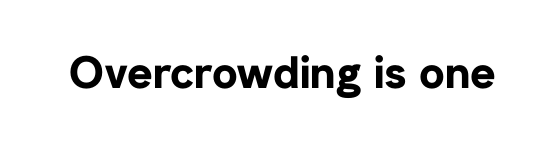
The tracking reads as untouched default to a designer's eye. Only glyphs here, with clear space below each row. The font's upright variant was chosen for this text. Compared with an ordinary text face, these strokes are far heavier — a full bold.
